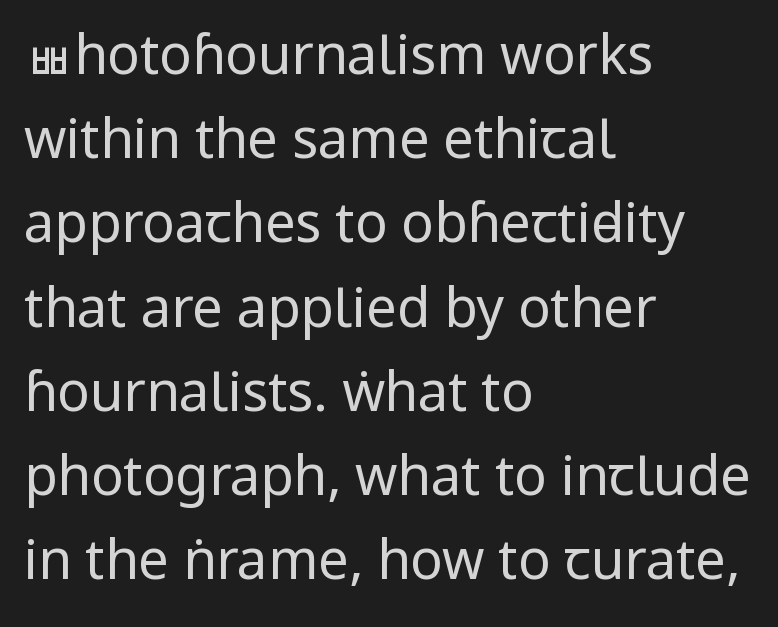
The image shows 54 px regular-weight, condensed sans-serif type, upright; set left-aligned, normal line spacing (1.56x), normal letter spacing, not underlined; low stroke contrast and a large x-height.
